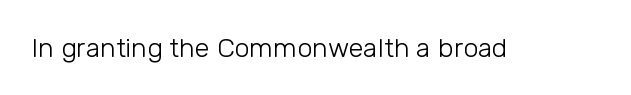
Q: Is the text bold? A: No.
Q: Is the text italic (slanted)? A: No, it is upright.
Q: Is the text underlined? A: No.
Q: Is the spacing between letters normal or unusually wide? A: Normal.
